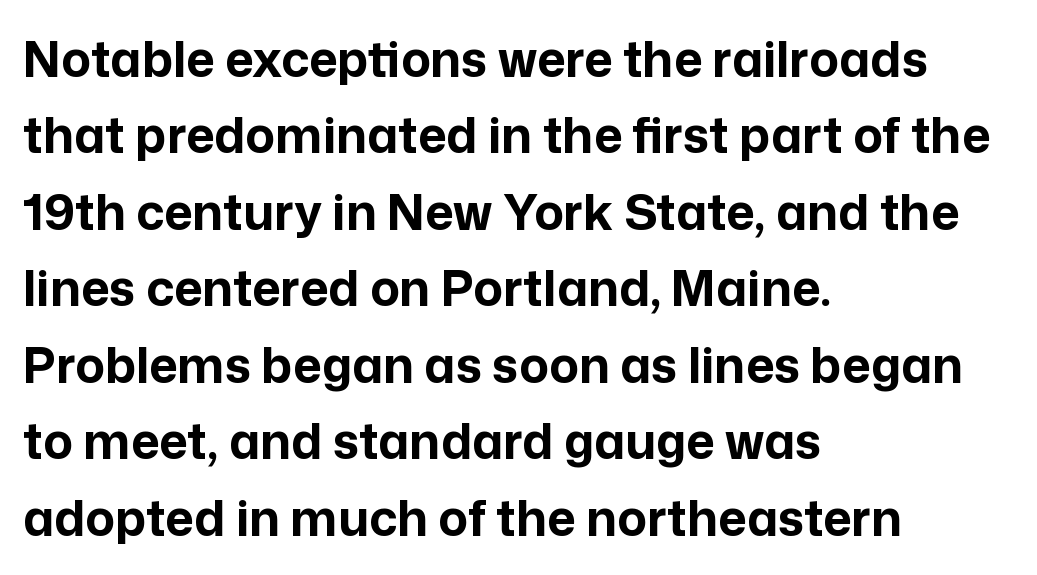
{"serif": "no", "italic": "no", "bold": "yes", "weight": "bold", "width": "normal", "stroke_contrast": "low", "x_height": "medium", "monospaced": "no", "underline": "no", "align": "left", "line_spacing": "normal", "line_spacing_ratio": 1.56, "letter_spacing": "normal", "letter_spacing_em": 0.0, "glyph_px": 49}
